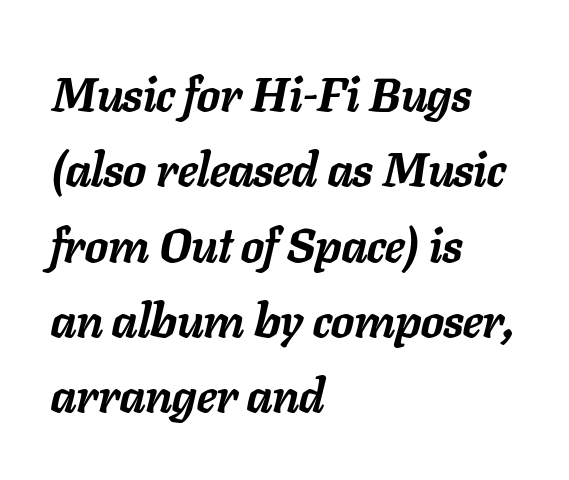
The image shows 48 px semibold type, italic (leaning right); set left-aligned, normal line spacing (1.57x), normal letter spacing, not underlined; low stroke contrast and a medium x-height.
